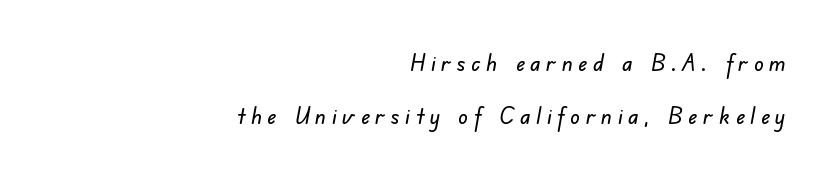
Q: Is the text underlined? A: No.
Q: How is the paragraph aligned? A: Right-aligned.
Q: Is the spacing between letters normal or unusually wide? A: Unusually wide.
Q: Is the spacing between lines tight, normal or loose? A: Loose.
